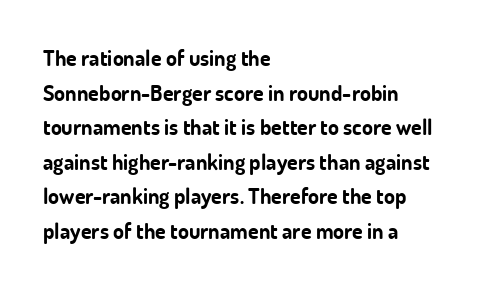
Q: Is the text bold? A: Yes.
Q: Is the text italic (slanted)? A: No, it is upright.
Q: Is the text underlined? A: No.
Q: How is the paragraph aligned? A: Left-aligned.
Q: Is the spacing between letters normal or unusually wide? A: Normal.
Q: Is the spacing between lines tight, normal or loose? A: Normal.
